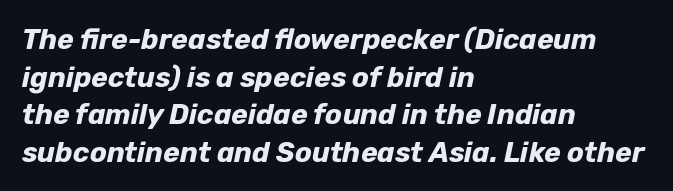
Q: Is the text bold? A: Yes.
Q: Is the text italic (slanted)? A: Yes, it leans right by about 12 degrees.
Q: Is the text underlined? A: No.
Q: How is the paragraph aligned? A: Left-aligned.
Q: Is the spacing between letters normal or unusually wide? A: Normal.
Q: Is the spacing between lines tight, normal or loose? A: Normal.
Q: Width (condensed, normal, or wide)? A: Normal.
Q: Stroke contrast? A: Low.
Q: x-height? A: Medium.
Q: Monospaced? A: No.
